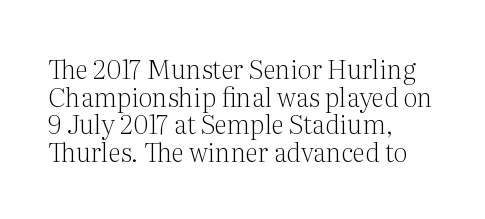
The words here are not underlined. Italic? Not at all — the glyphs are vertical. The line texture is even and compact thanks to regular tracking. Weight class: somewhere from thin through regular.
